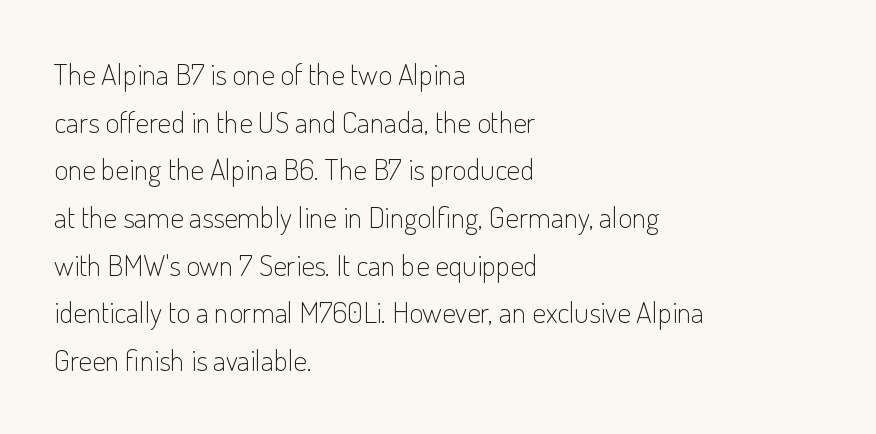
The image shows 30 px light, condensed sans-serif type, upright; set left-aligned, normal line spacing (1.59x), normal letter spacing, not underlined; low stroke contrast and a small x-height.
